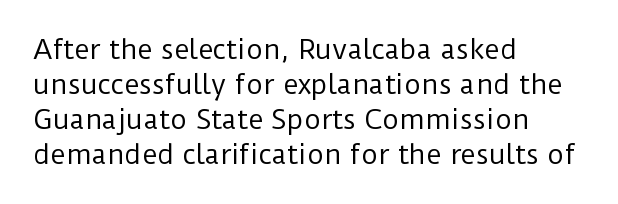
{"italic": "no", "bold": "no", "underline": "no", "align": "left", "line_spacing": "normal", "line_spacing_ratio": 1.34, "letter_spacing": "normal", "letter_spacing_em": 0.0, "glyph_px": 26}
